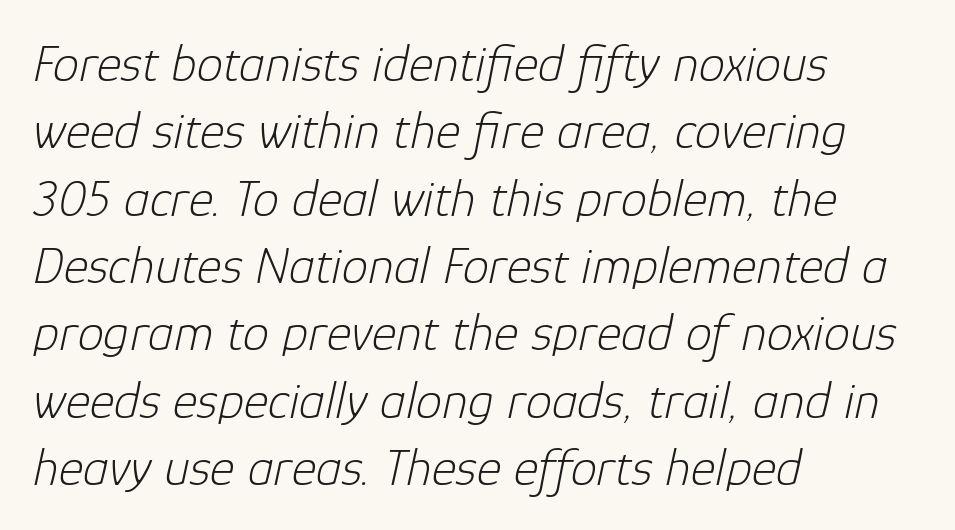
The image shows 53 px light type, italic (leaning right); set left-aligned, normal line spacing (1.27x), normal letter spacing, not underlined; low stroke contrast and a medium x-height.
